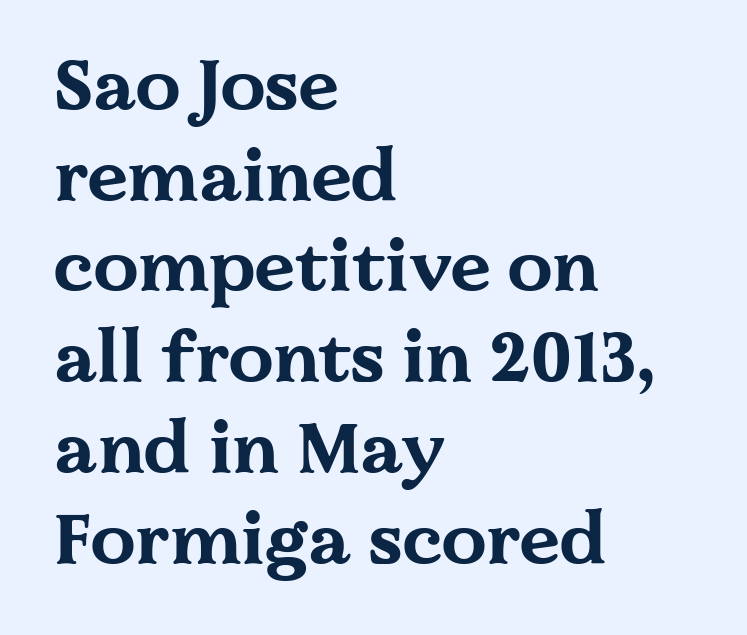
Q: Is the text bold? A: Yes.
Q: Is the text italic (slanted)? A: No, it is upright.
Q: Is the typeface a serif or a sans-serif typeface? A: Serif.
Q: Is the text underlined? A: No.
Q: How is the paragraph aligned? A: Left-aligned.
Q: Is the spacing between letters normal or unusually wide? A: Normal.
Q: Is the spacing between lines tight, normal or loose? A: Normal.
Q: Width (condensed, normal, or wide)? A: Wide.
Q: Stroke contrast? A: Medium.
Q: x-height? A: Medium.
Q: Monospaced? A: No.
